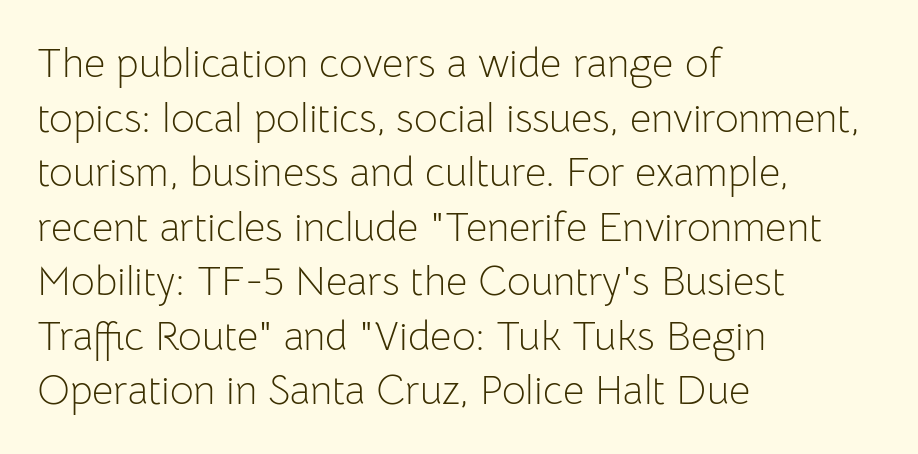
Nope, no serifs anywhere on these letters. The space directly below the letters is spotless. What stands out about the letter spacing? Nothing — it is the standard amount. The font is comparable to plain body text, perhaps lighter. The passage shown stacks its lines at a standard gap. A student would call this left alignment; a typographer would say flush left, rag right.
